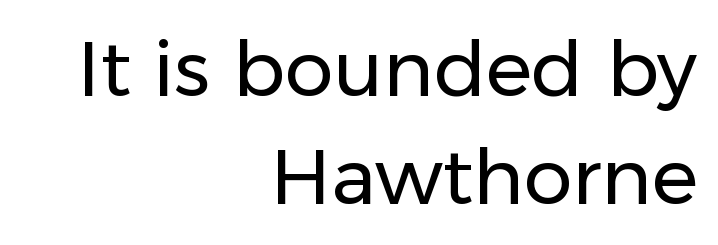
{"serif": "no", "italic": "no", "bold": "no", "weight": "regular", "width": "normal", "stroke_contrast": "low", "x_height": "medium", "monospaced": "no", "underline": "no", "align": "right", "line_spacing": "normal", "line_spacing_ratio": 1.4, "letter_spacing": "normal", "letter_spacing_em": 0.0, "glyph_px": 77}
